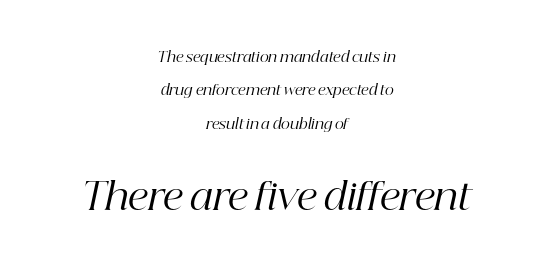
{"serif": "yes", "italic": "yes", "lean": "right", "slant_degrees": 12, "bold": "no", "weight": "regular", "width": "normal", "stroke_contrast": "high", "x_height": "medium", "monospaced": "no", "underline": "no", "align": "center", "line_spacing": "loose", "line_spacing_ratio": 2.38, "letter_spacing": "normal", "letter_spacing_em": 0.0, "larger_block": "second", "size_ratio": 2.64, "glyph_px": 37}
